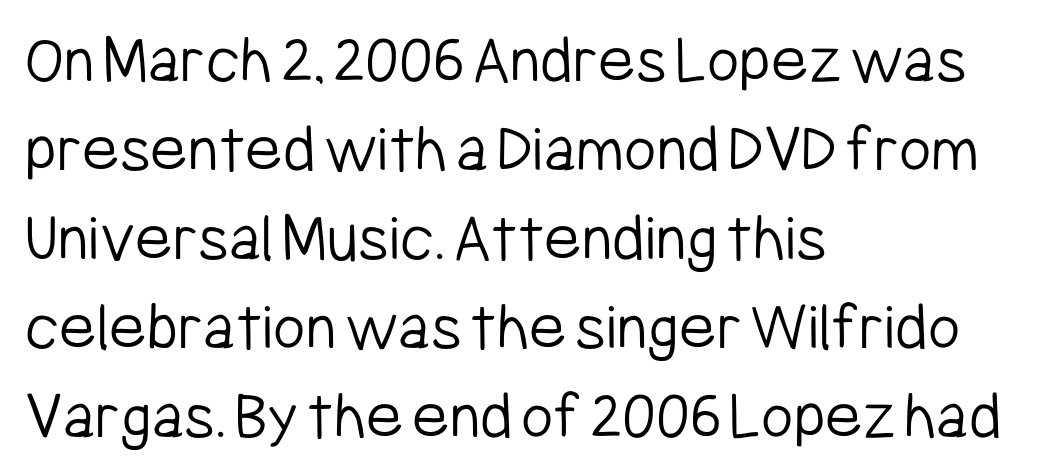
{"serif": "no", "italic": "no", "bold": "no", "weight": "light", "width": "condensed", "stroke_contrast": "low", "x_height": "medium", "monospaced": "no", "underline": "no", "align": "left", "line_spacing": "normal", "line_spacing_ratio": 1.27, "letter_spacing": "normal", "letter_spacing_em": 0.0, "glyph_px": 70}
